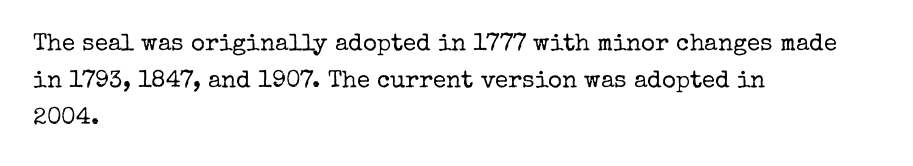
Q: Is the text bold? A: No.
Q: Is the text italic (slanted)? A: No, it is upright.
Q: Is the text underlined? A: No.
Q: How is the paragraph aligned? A: Left-aligned.
Q: Is the spacing between letters normal or unusually wide? A: Normal.
Q: Is the spacing between lines tight, normal or loose? A: Normal.
